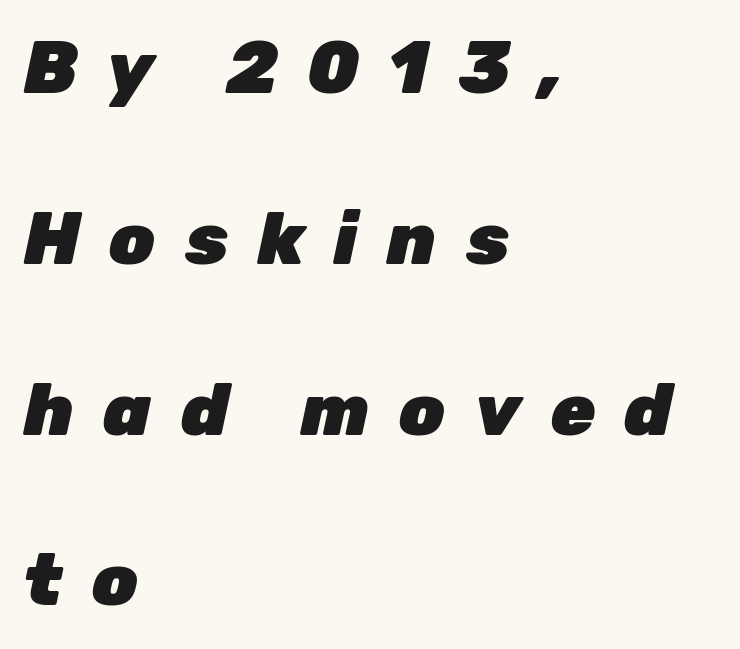
Q: Is the text bold? A: Yes.
Q: Is the text italic (slanted)? A: Yes, it leans right by about 12 degrees.
Q: Is the text underlined? A: No.
Q: How is the paragraph aligned? A: Left-aligned.
Q: Is the spacing between letters normal or unusually wide? A: Unusually wide.
Q: Is the spacing between lines tight, normal or loose? A: Loose.
Q: Width (condensed, normal, or wide)? A: Normal.
Q: Stroke contrast? A: Low.
Q: x-height? A: Medium.
Q: Monospaced? A: No.
